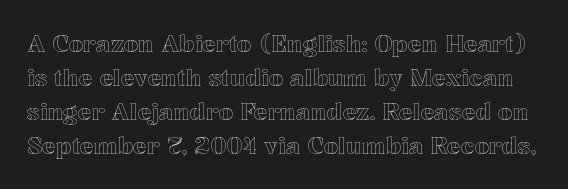
Q: Is the text italic (slanted)? A: No, it is upright.
Q: Is the text underlined? A: No.
Q: Is the spacing between letters normal or unusually wide? A: Normal.
Q: Is the spacing between lines tight, normal or loose? A: Normal.
